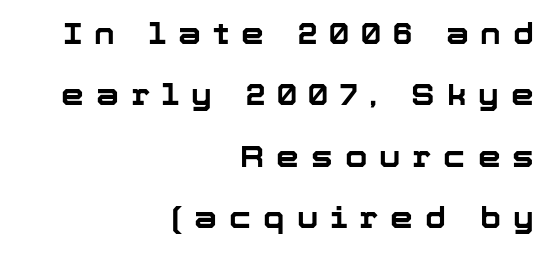
Q: Is the text bold? A: Yes.
Q: Is the text italic (slanted)? A: No, it is upright.
Q: Is the typeface a serif or a sans-serif typeface? A: Sans-serif.
Q: Is the text underlined? A: No.
Q: How is the paragraph aligned? A: Right-aligned.
Q: Is the spacing between letters normal or unusually wide? A: Unusually wide.
Q: Is the spacing between lines tight, normal or loose? A: Loose.
Q: Width (condensed, normal, or wide)? A: Normal.
Q: Stroke contrast? A: Low.
Q: x-height? A: Medium.
Q: Monospaced? A: No.
